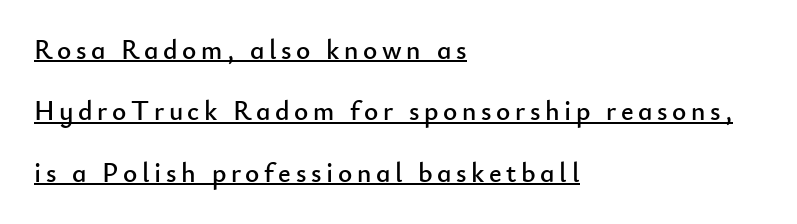
{"italic": "no", "underline": "yes", "align": "left", "line_spacing": "loose", "line_spacing_ratio": 2.27, "glyph_px": 27}
